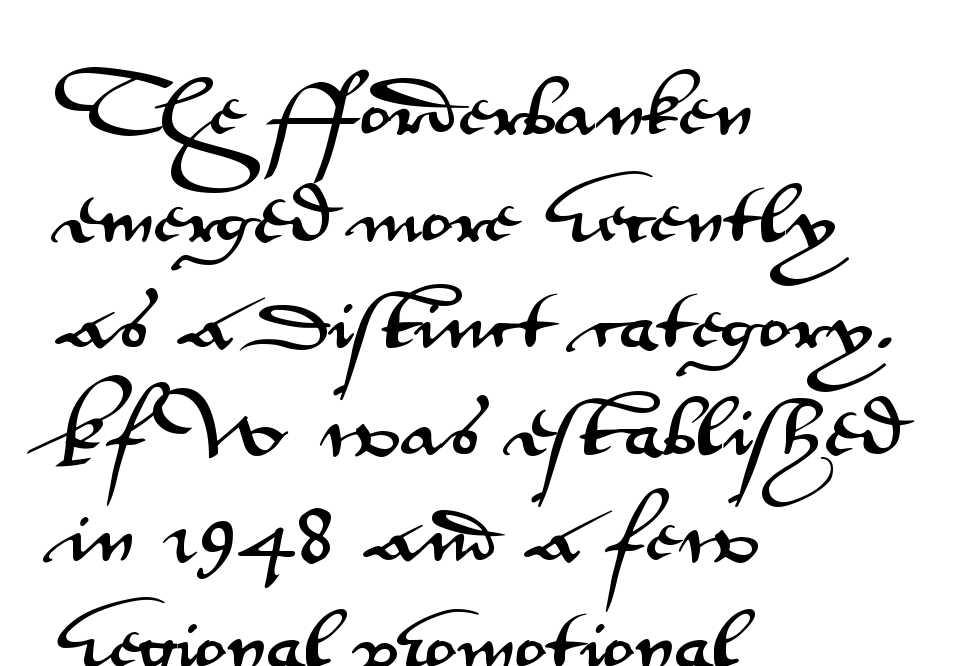
{"serif": "no", "width": "wide", "stroke_contrast": "medium", "x_height": "small", "monospaced": "no", "underline": "no", "align": "left", "line_spacing": "normal", "line_spacing_ratio": 1.59, "letter_spacing": "normal", "letter_spacing_em": 0.0, "glyph_px": 67}
